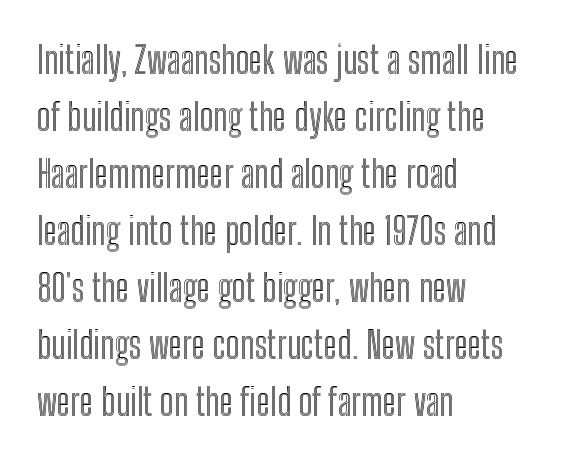
The image shows 37 px condensed type, upright; set left-aligned, normal line spacing (1.54x), normal letter spacing, not underlined; a medium x-height.
